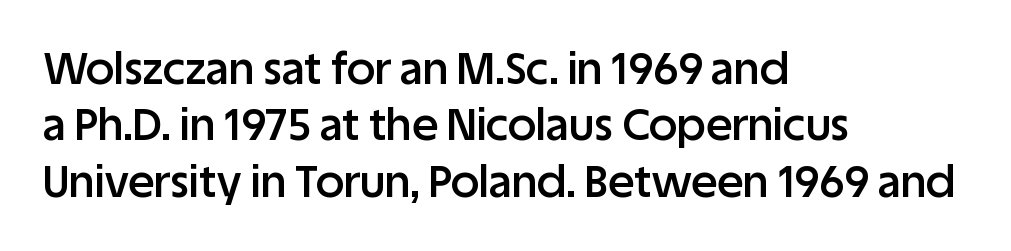
The image shows 44 px semibold sans-serif type, upright; set left-aligned, normal line spacing (1.28x), normal letter spacing, not underlined; low stroke contrast and a large x-height.
